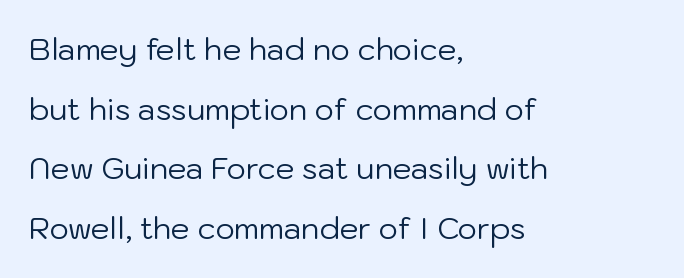
{"serif": "no", "italic": "no", "bold": "no", "weight": "regular", "width": "normal", "stroke_contrast": "low", "x_height": "medium", "monospaced": "no", "underline": "no", "align": "left", "line_spacing": "loose", "line_spacing_ratio": 1.99, "letter_spacing": "normal", "letter_spacing_em": 0.0, "glyph_px": 30}
